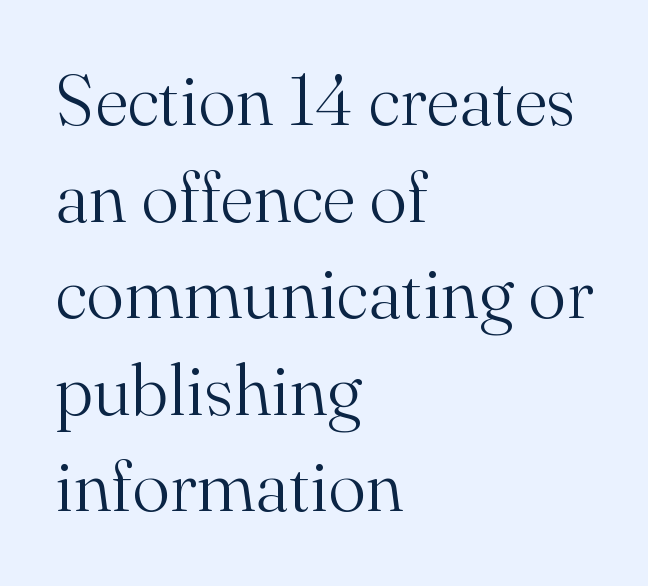
The foot of each line stays bare and open. The type is set solid horizontally, with unmodified tracking. Font category for this specimen: serif. Reading down the column, the eye jumps a familiar distance to each next line.
